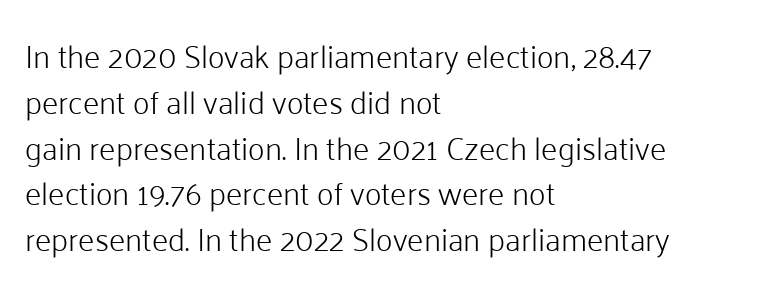
Q: Is the text bold? A: No.
Q: Is the text italic (slanted)? A: No, it is upright.
Q: Is the typeface a serif or a sans-serif typeface? A: Sans-serif.
Q: Is the text underlined? A: No.
Q: How is the paragraph aligned? A: Left-aligned.
Q: Is the spacing between letters normal or unusually wide? A: Normal.
Q: Is the spacing between lines tight, normal or loose? A: Normal.
Q: Width (condensed, normal, or wide)? A: Normal.
Q: Stroke contrast? A: Low.
Q: x-height? A: Medium.
Q: Monospaced? A: No.
